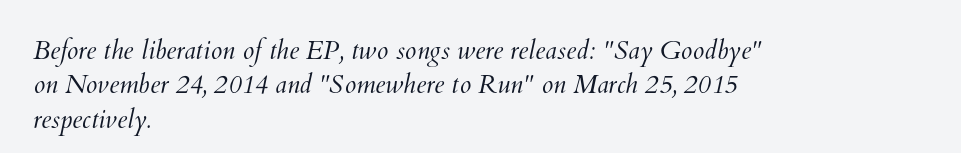
{"bold": "no", "underline": "no", "align": "left", "line_spacing": "normal", "line_spacing_ratio": 1.32, "letter_spacing": "normal", "letter_spacing_em": 0.0, "glyph_px": 26}
